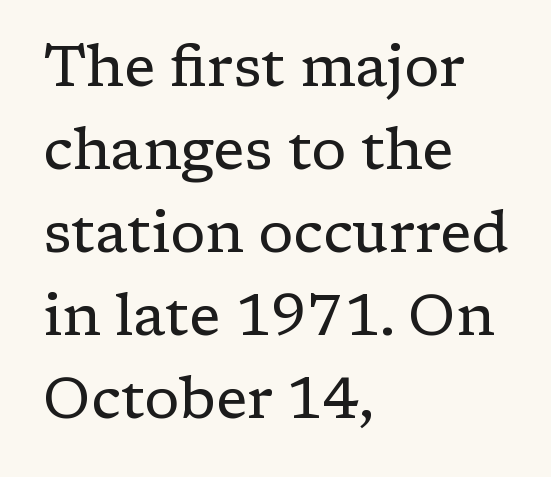
{"serif": "yes", "italic": "no", "bold": "no", "weight": "regular", "width": "normal", "stroke_contrast": "low", "x_height": "medium", "monospaced": "no", "underline": "no", "align": "left", "line_spacing": "normal", "line_spacing_ratio": 1.43, "letter_spacing": "normal", "letter_spacing_em": 0.0, "glyph_px": 58}
